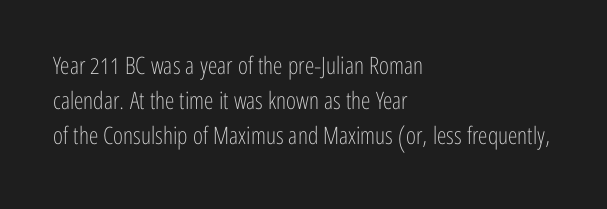
Summary of weight: not heavy and not bold. The passage shown stacks its lines at a standard gap. Upright lettering throughout. Tracking value appears to be zero — textbook default spacing.
